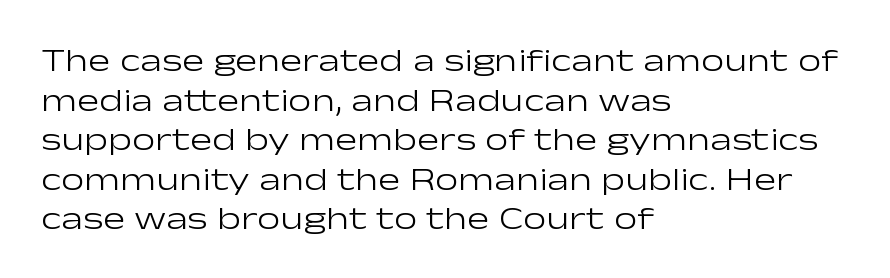
The image shows 33 px light, wide sans-serif type, upright; set left-aligned, line spacing 1.2x, normal letter spacing, not underlined; low stroke contrast and a medium x-height.
